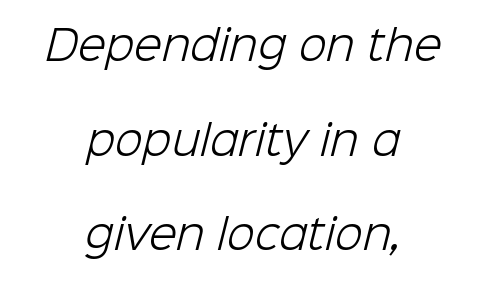
No chunkiness to these letters — they're not bold. Looks like regular typesetting: each glyph gets only the width it needs. Type style note: lacks serifs. There is no visible air inserted between adjacent glyphs. If you folded the block vertically in half, each line would mirror itself in length.
